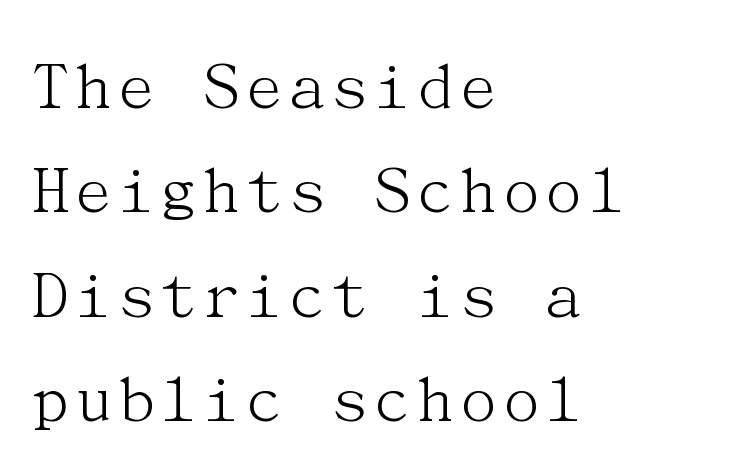
The image shows 73 px light serif type, upright; set left-aligned, normal line spacing (1.43x), normal letter spacing, not underlined; medium stroke contrast and a medium x-height.
